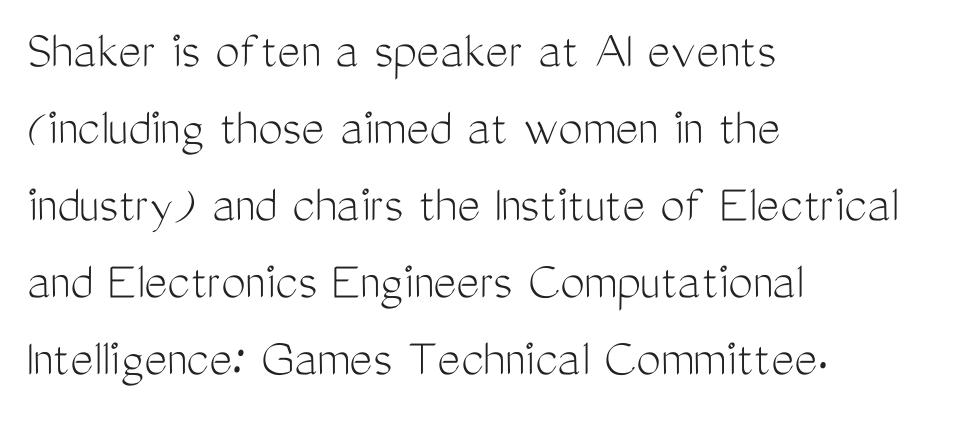
{"serif": "no", "italic": "no", "bold": "no", "weight": "light", "width": "condensed", "stroke_contrast": "medium", "x_height": "medium", "monospaced": "no", "underline": "no", "align": "left", "line_spacing": "normal", "line_spacing_ratio": 1.4, "letter_spacing": "normal", "letter_spacing_em": 0.0, "glyph_px": 55}
